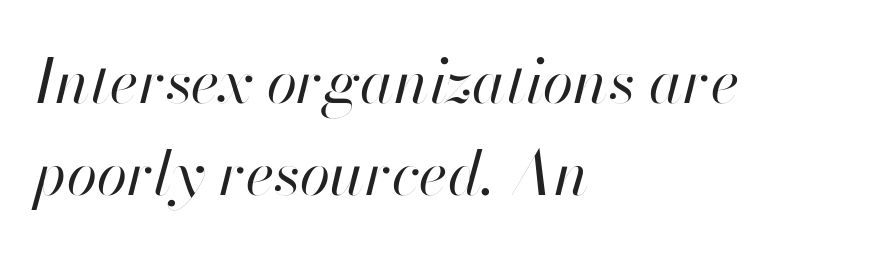
{"italic": "yes", "lean": "right", "slant_degrees": 13, "bold": "no", "weight": "regular", "width": "normal", "stroke_contrast": "high", "x_height": "small", "monospaced": "no", "underline": "no", "align": "left", "line_spacing": "normal", "line_spacing_ratio": 1.48, "letter_spacing": "normal", "letter_spacing_em": 0.0, "glyph_px": 62}
